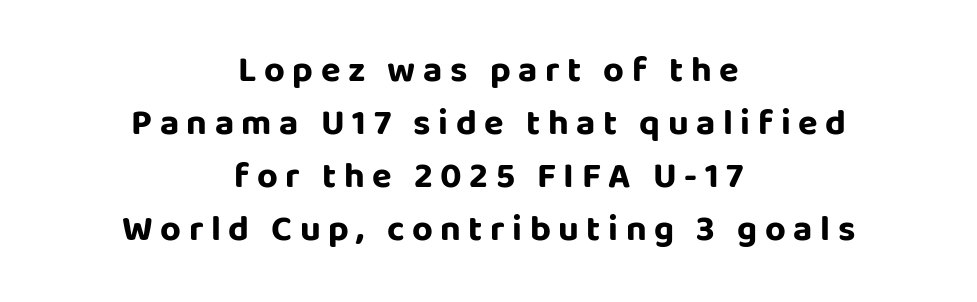
Q: Is the text bold? A: Yes.
Q: Is the text italic (slanted)? A: No, it is upright.
Q: Is the typeface a serif or a sans-serif typeface? A: Sans-serif.
Q: Is the text underlined? A: No.
Q: How is the paragraph aligned? A: Centered.
Q: Is the spacing between letters normal or unusually wide? A: Unusually wide.
Q: Is the spacing between lines tight, normal or loose? A: Normal.
Q: Width (condensed, normal, or wide)? A: Normal.
Q: Stroke contrast? A: Low.
Q: x-height? A: Large.
Q: Monospaced? A: No.
